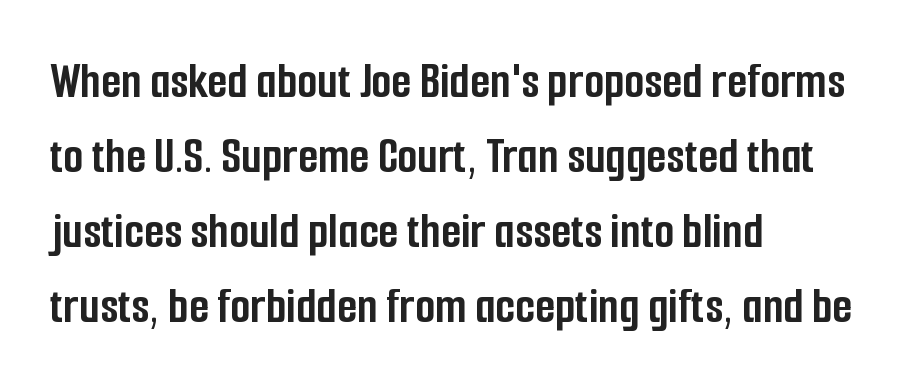
{"serif": "no", "italic": "no", "bold": "yes", "weight": "semibold", "width": "condensed", "stroke_contrast": "low", "x_height": "medium", "monospaced": "no", "underline": "no", "align": "left", "line_spacing": "normal", "line_spacing_ratio": 1.44, "letter_spacing": "normal", "letter_spacing_em": 0.0, "glyph_px": 52}
